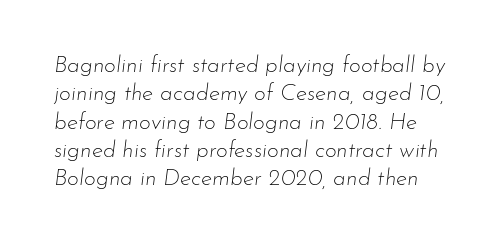
{"italic": "yes", "lean": "right", "slant_degrees": 7, "bold": "no", "underline": "no", "line_spacing_ratio": 1.23, "letter_spacing": "normal", "letter_spacing_em": 0.0, "glyph_px": 23}
